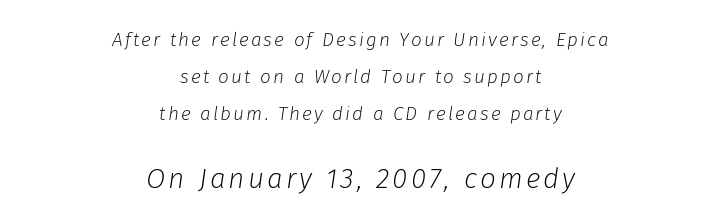
Q: Is the text bold? A: No.
Q: Is the text italic (slanted)? A: Yes, it leans right by about 8 degrees.
Q: Is the text underlined? A: No.
Q: How is the paragraph aligned? A: Centered.
Q: Is the spacing between lines tight, normal or loose? A: Loose.
Q: Which block of text is set in a larger size, the first (top) or the second (bottom)? A: The second (bottom) one.
Q: Width (condensed, normal, or wide)? A: Normal.
Q: Stroke contrast? A: Low.
Q: x-height? A: Medium.
Q: Monospaced? A: No.
